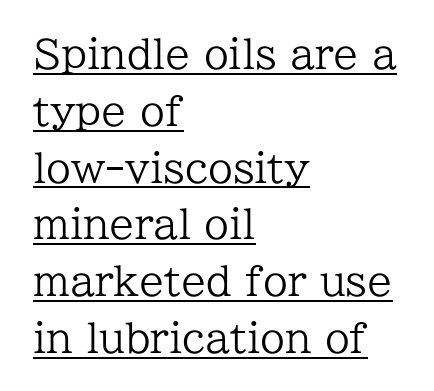
The image shows 40 px regular-weight serif type, upright; set left-aligned, normal line spacing (1.42x), normal letter spacing, underlined; low stroke contrast and a medium x-height.
